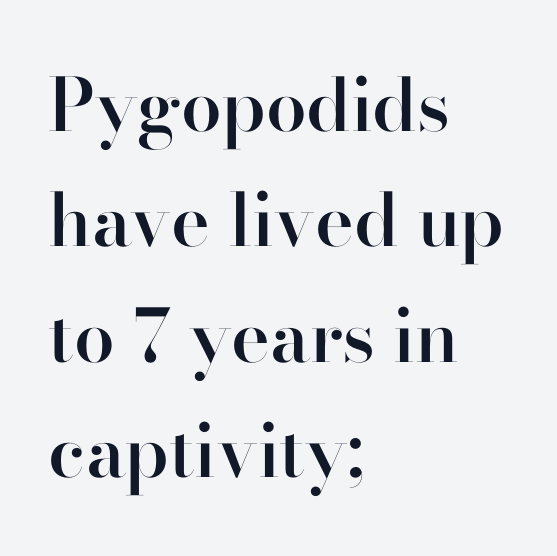
{"serif": "yes", "italic": "no", "bold": "semi", "weight": "semibold", "width": "normal", "stroke_contrast": "high", "x_height": "small", "monospaced": "no", "underline": "no", "align": "left", "line_spacing": "normal", "line_spacing_ratio": 1.58, "letter_spacing": "normal", "letter_spacing_em": 0.0, "glyph_px": 73}
